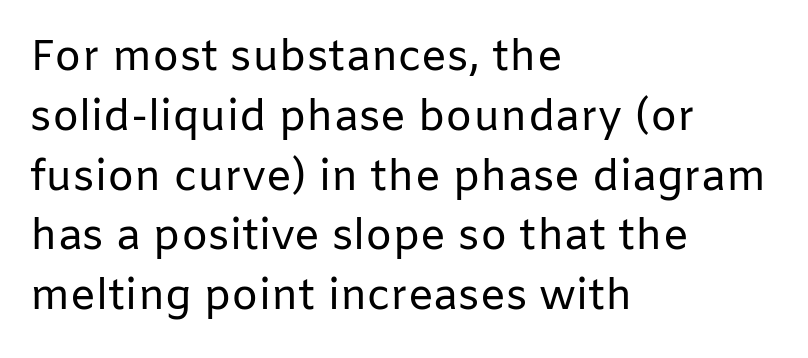
Q: Is the text bold? A: No.
Q: Is the text italic (slanted)? A: No, it is upright.
Q: Is the typeface a serif or a sans-serif typeface? A: Sans-serif.
Q: Is the text underlined? A: No.
Q: How is the paragraph aligned? A: Left-aligned.
Q: Is the spacing between letters normal or unusually wide? A: Normal.
Q: Is the spacing between lines tight, normal or loose? A: Normal.
Q: Width (condensed, normal, or wide)? A: Normal.
Q: Stroke contrast? A: Low.
Q: x-height? A: Medium.
Q: Monospaced? A: No.
